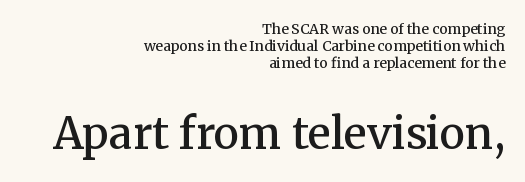
A typesetter would call this proportional, since set widths differ per character. Note: smaller setting up top, larger setting below. This is moderately heavy type, rendered in semibold. Reading down the block, your eye finds every line finishing at a fixed right position. Does the type have serifs? Yes, each stem ends in a small foot. Tracking value appears to be zero — textbook default spacing.
